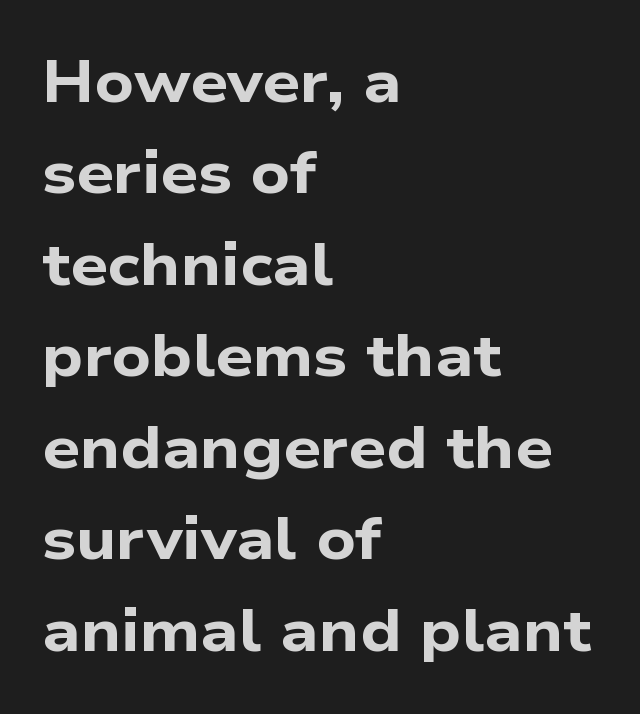
The image shows 59 px bold, wide sans-serif type; set left-aligned, normal line spacing (1.55x), normal letter spacing, not underlined; low stroke contrast and a medium x-height.
